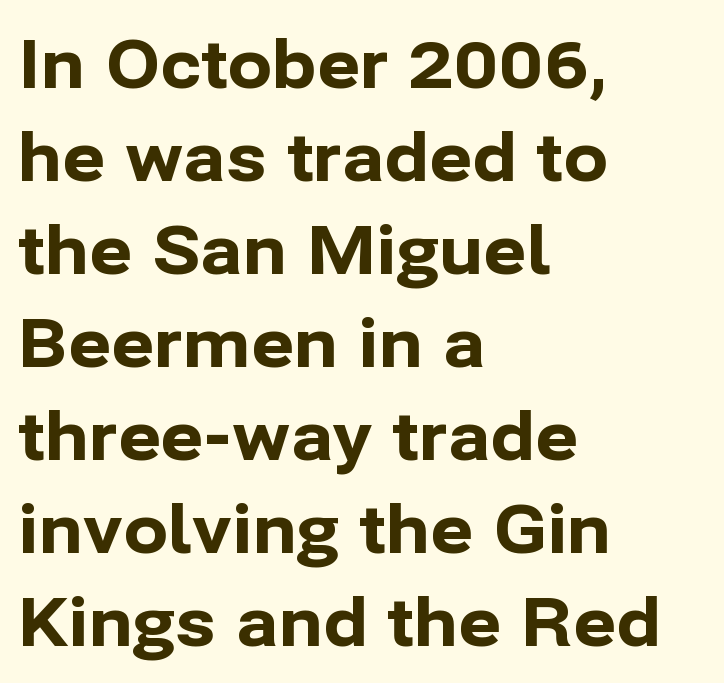
Q: Is the text bold? A: Yes.
Q: Is the text italic (slanted)? A: No, it is upright.
Q: Is the typeface a serif or a sans-serif typeface? A: Sans-serif.
Q: Is the text underlined? A: No.
Q: How is the paragraph aligned? A: Left-aligned.
Q: Is the spacing between letters normal or unusually wide? A: Normal.
Q: Is the spacing between lines tight, normal or loose? A: Normal.
Q: Width (condensed, normal, or wide)? A: Normal.
Q: Stroke contrast? A: Low.
Q: x-height? A: Medium.
Q: Monospaced? A: No.
